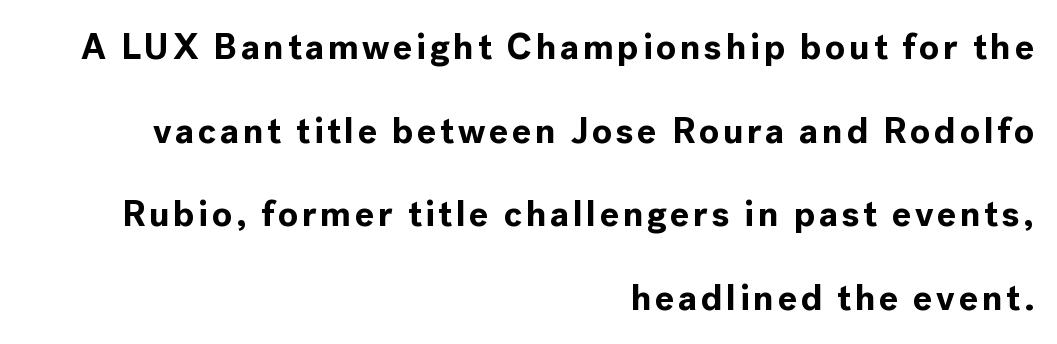
Q: Is the text bold? A: Yes.
Q: Is the text italic (slanted)? A: No, it is upright.
Q: Is the typeface a serif or a sans-serif typeface? A: Sans-serif.
Q: Is the text underlined? A: No.
Q: How is the paragraph aligned? A: Right-aligned.
Q: Is the spacing between lines tight, normal or loose? A: Loose.
Q: Width (condensed, normal, or wide)? A: Normal.
Q: x-height? A: Medium.
Q: Monospaced? A: No.
